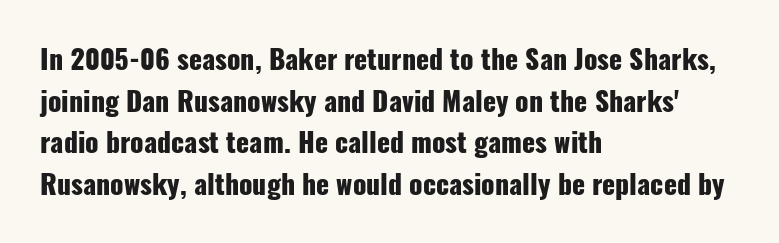
This sample keeps an unexceptional amount of space between lines. Which margin do the lines hug? The left one — the right edge is uneven. The specimen omits any rule beneath the text block's lines. Students, note that the glyphs here touch the page at normal intervals. This is heavy type, rendered in bold.
